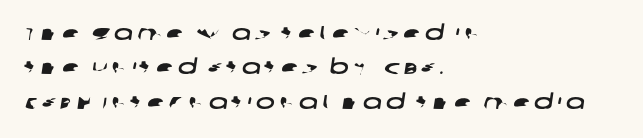
The image shows 20 px text type; set left-aligned, line spacing 1.72x, unusually wide letter spacing (+0.2 em), not underlined.
